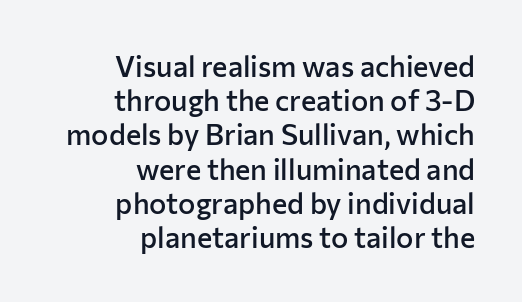
The rag falls on the left side of this text block. The rendering uses natural spacing where letterforms have individual widths. Every stem runs plumb, perpendicular to the baseline. How are the letters spaced? Ordinarily, with no added tracking.
